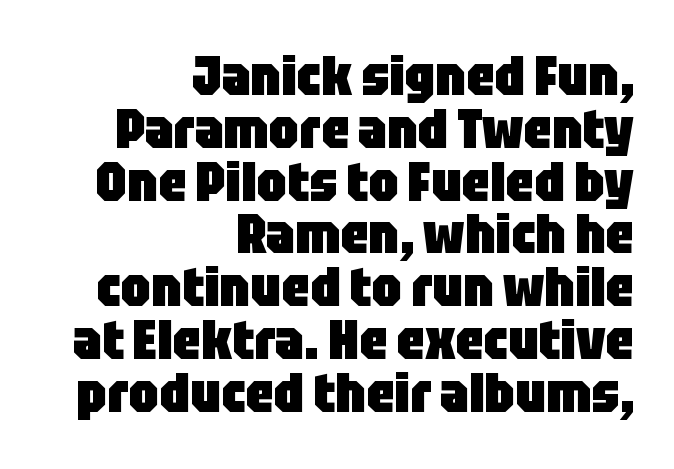
The image shows 55 px heavy, condensed sans-serif type, upright; set right-aligned, tight line spacing (0.96x), normal letter spacing, not underlined; low stroke contrast and a large x-height.
